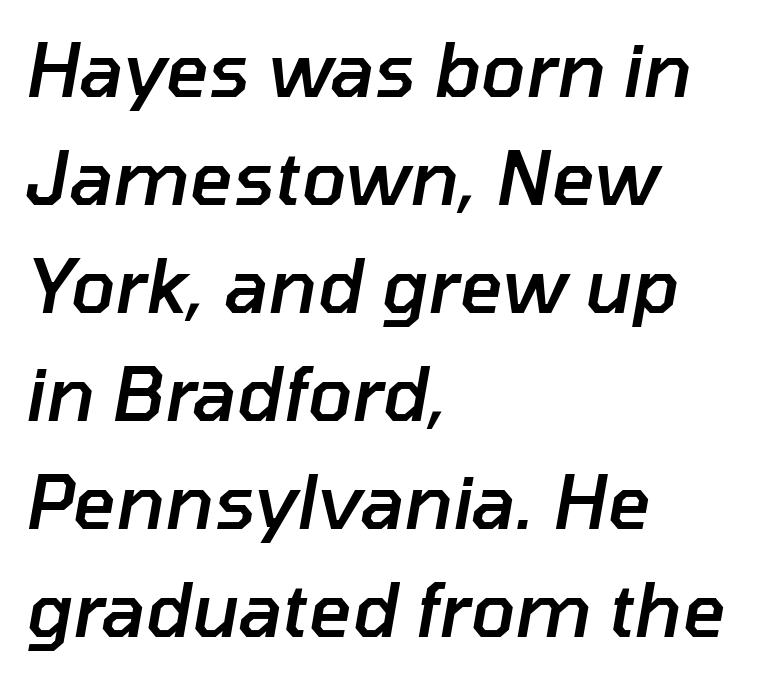
The image shows 74 px semibold type, italic (leaning right); set left-aligned, normal line spacing (1.46x), normal letter spacing, not underlined; low stroke contrast and a medium x-height.
